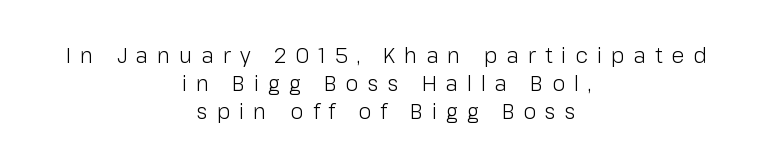
The passage shown has open, widely tracked lettering throughout. The space between consecutive lines is moderate. Does the lettering tilt? It doesn't — this is upright. The typeface has the unassuming heft of standard copy or less. The passage is arranged like a title page — every line centered.
